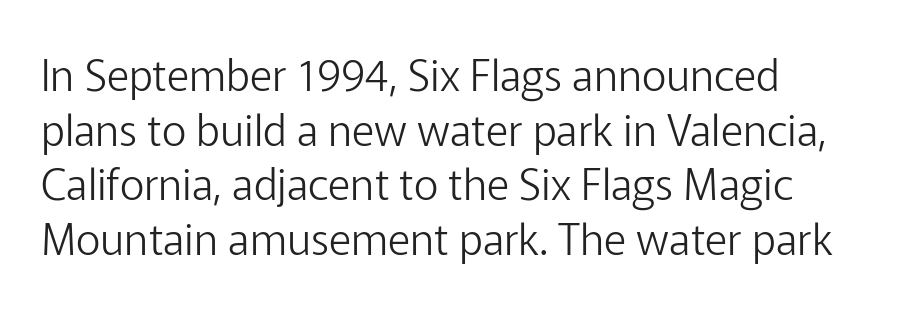
A classic flush-left, rag-right setting is used for this passage. Underline: absent. Stem width sits at or under what a default text font uses. Each letter keeps its own natural width here, so spacing adapts to shape. Serifs: no, the terminals of the letterforms are clean. One glance says typical: line gaps are just what's usual.
